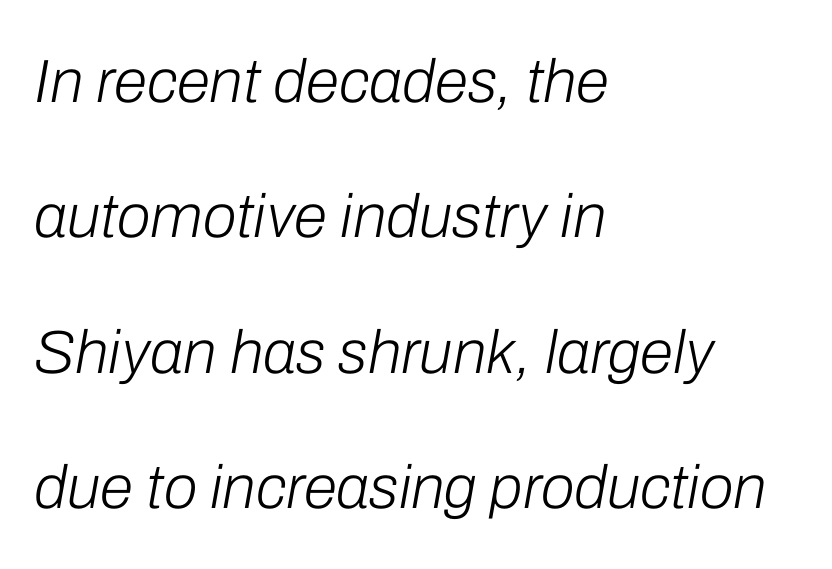
The font sits on the lighter half of the weight spectrum, regular included. If you measured baseline to baseline, you'd find a long distance. The glyphs are unaccompanied by any horizontal stroke below them. Here the glyphs are tracked normally, forming tight word shapes. Think of a printed novel: that variable character pitch is what you see here. There's an unmistakable incline to the writing here.
